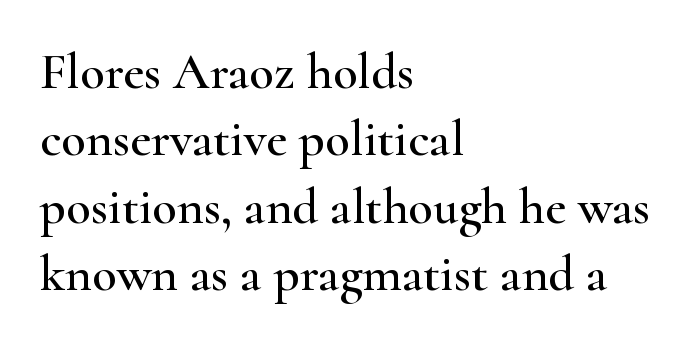
Q: Is the text italic (slanted)? A: No, it is upright.
Q: Is the typeface a serif or a sans-serif typeface? A: Serif.
Q: Is the text underlined? A: No.
Q: How is the paragraph aligned? A: Left-aligned.
Q: Is the spacing between letters normal or unusually wide? A: Normal.
Q: Is the spacing between lines tight, normal or loose? A: Normal.
Q: Width (condensed, normal, or wide)? A: Wide.
Q: Stroke contrast? A: High.
Q: x-height? A: Small.
Q: Monospaced? A: No.
